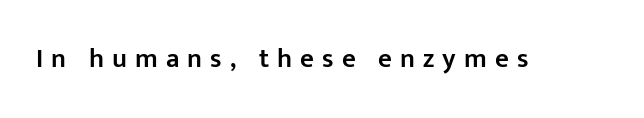
The image shows 27 px text type, upright; set unusually wide letter spacing (+0.3 em), not underlined.
